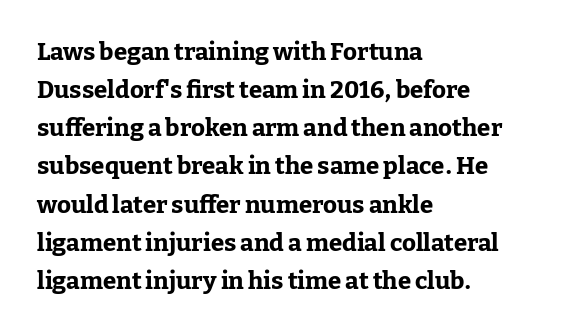
{"italic": "no", "bold": "yes", "underline": "no", "align": "left", "line_spacing": "normal", "line_spacing_ratio": 1.59, "letter_spacing": "normal", "letter_spacing_em": 0.0, "glyph_px": 24}
